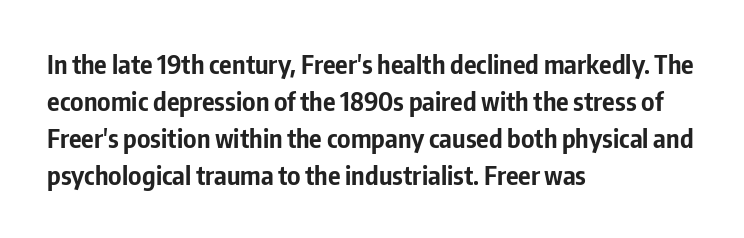
Q: Is the text bold? A: Yes.
Q: Is the text italic (slanted)? A: No, it is upright.
Q: Is the text underlined? A: No.
Q: How is the paragraph aligned? A: Left-aligned.
Q: Is the spacing between letters normal or unusually wide? A: Normal.
Q: Is the spacing between lines tight, normal or loose? A: Normal.
